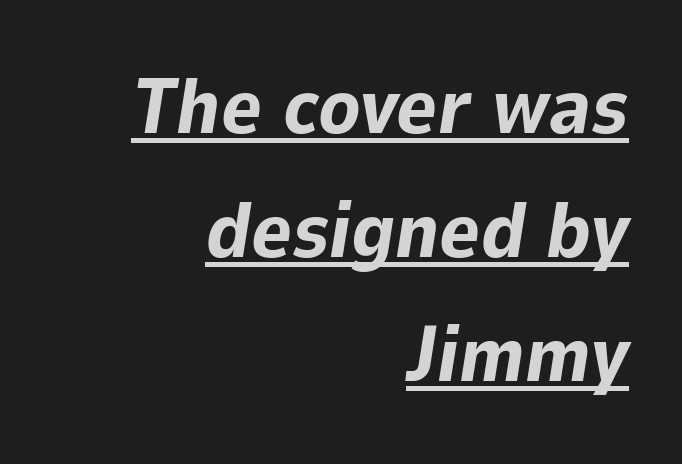
How are the letters spaced? Ordinarily, with no added tracking. This rendering features underlined lettering. These words are printed bold, with thick strokes throughout. One-word summary of the alignment: right. The lettering tilts uniformly, giving the passage an italic look. In terms of leading, this rendering sits right in the middle.
